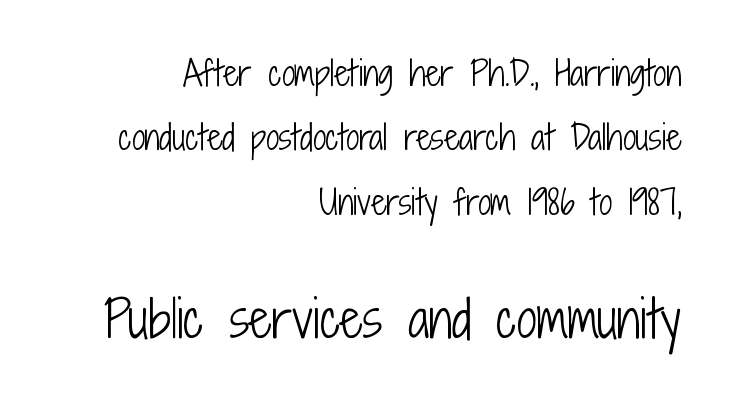
The image shows 50 px light, condensed sans-serif type, upright; set right-aligned, loose line spacing (1.95x), normal letter spacing, not underlined; the second (bottom) block is 1.52x larger; low stroke contrast and a medium x-height.
